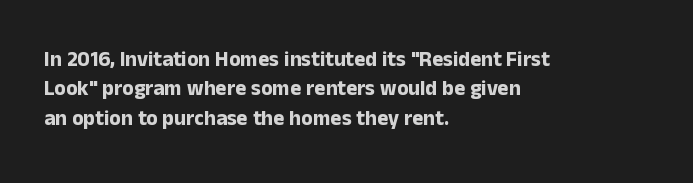
{"italic": "no", "bold": "yes", "underline": "no", "align": "left", "line_spacing": "normal", "line_spacing_ratio": 1.4, "letter_spacing": "normal", "letter_spacing_em": 0.0, "glyph_px": 21}
